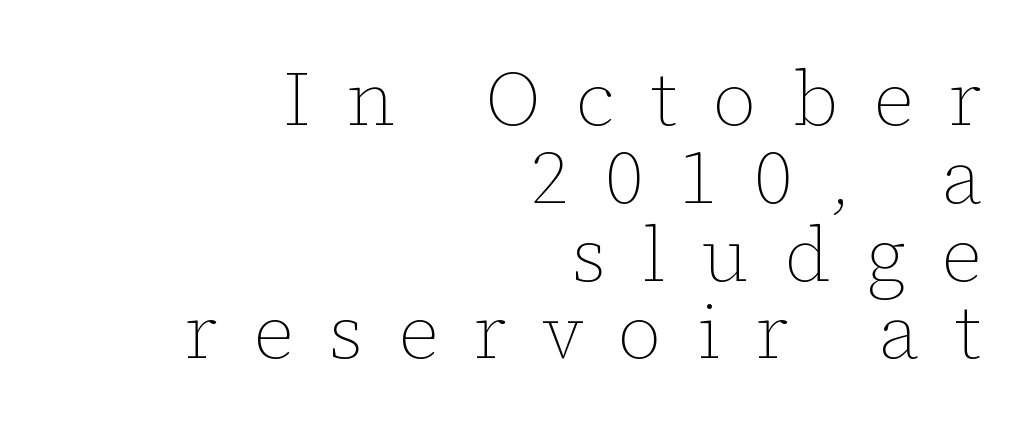
The image shows 77 px thin type, upright; set right-aligned, tight line spacing (1.01x), unusually wide letter spacing (+0.46 em), not underlined; low stroke contrast and a medium x-height.
